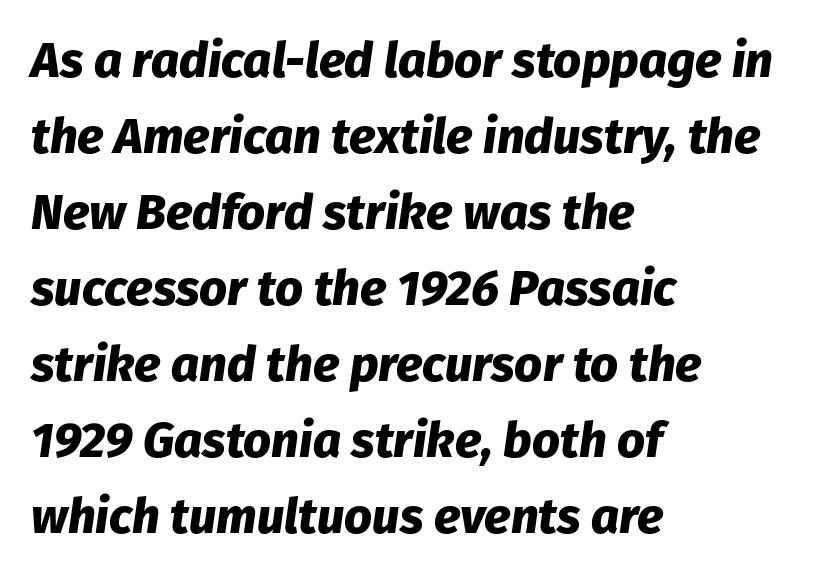
Italic: yes, the glyphs are oblique. Successive baselines arrive at the customary interval. Plenty of ink on the page — the face is bold. Here the designer chose a conventional face with non-uniform glyph widths. Only glyphs here, with clear space below each row.
